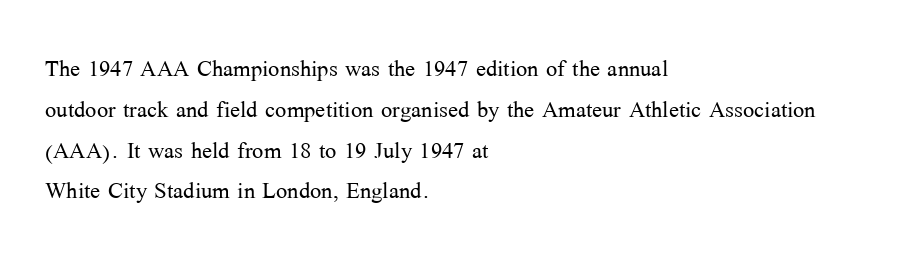
Font category for this specimen: serif. The words here are not underlined. Typeset ragged right — the left edge is the straight one. What stands out about the letter spacing? Nothing — it is the standard amount. The font's upright variant was chosen for this text. The typesetting does not lean heavy: it is not bold.
